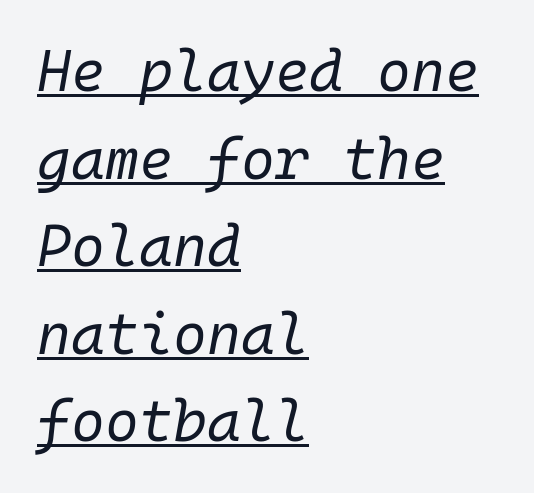
{"italic": "yes", "lean": "right", "slant_degrees": 10, "bold": "no", "weight": "regular", "width": "normal", "stroke_contrast": "low", "x_height": "medium", "monospaced": "yes", "underline": "yes", "align": "left", "line_spacing": "normal", "line_spacing_ratio": 1.51, "letter_spacing": "normal", "letter_spacing_em": 0.0, "glyph_px": 58}
